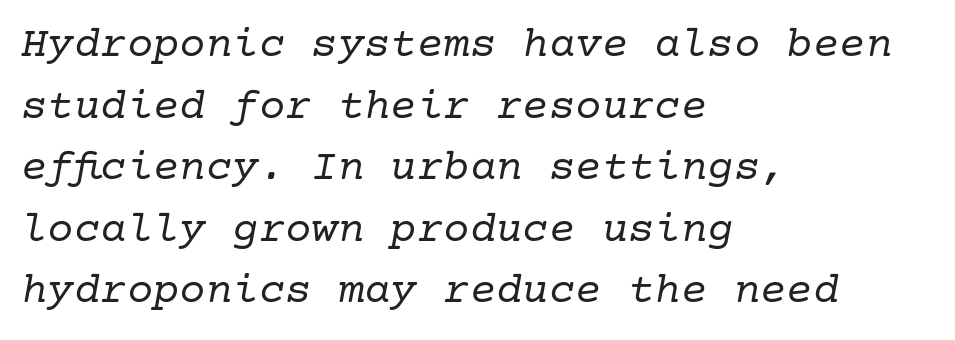
Notice how the passage keeps a crisp vertical edge on the left only. Is this a heavy cut? Hardly; it is regular or lighter. Small tapered or slab feet sit at the stroke ends, so this counts as serif. The specimen omits any rule beneath the text block's lines. Characters follow at the spacing the type designer built in. This sample uses an oblique cut, with every glyph tilted off the vertical.
